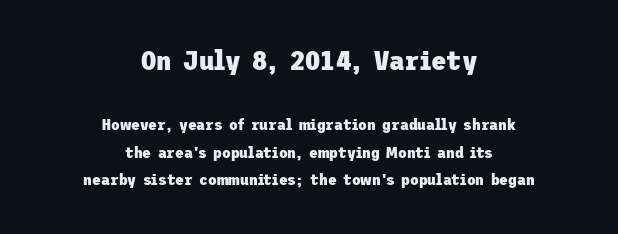
Q: Is the text bold? A: Yes.
Q: Is the text italic (slanted)? A: No, it is upright.
Q: Is the typeface a serif or a sans-serif typeface? A: Sans-serif.
Q: Is the text underlined? A: No.
Q: How is the paragraph aligned? A: Centered.
Q: Is the spacing between letters normal or unusually wide? A: Normal.
Q: Which block of text is set in a larger size, the first (top) or the second (bottom)? A: The first (top) one.
Q: Width (condensed, normal, or wide)? A: Normal.
Q: Stroke contrast? A: Low.
Q: x-height? A: Medium.
